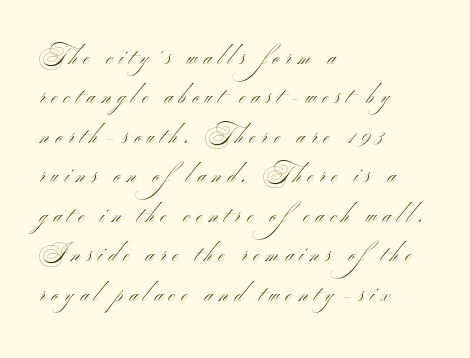
Q: Is the text bold? A: No.
Q: Is the text underlined? A: No.
Q: How is the paragraph aligned? A: Left-aligned.
Q: Is the spacing between letters normal or unusually wide? A: Unusually wide.
